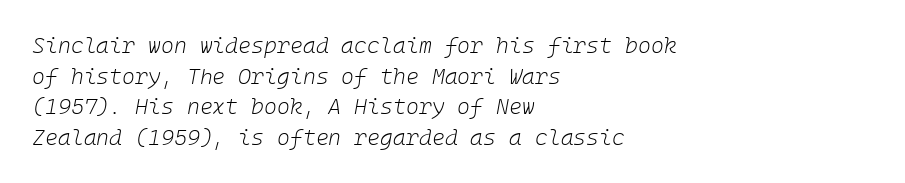
A quiet, ordinary-to-light weight characterises the typeface. The letters sit at their default tracking, neither squeezed nor spread. Leading matches the norm, producing a regular column. Honestly, there is no underline to notice here at all. Compared with a centered layout, this one pins lines to the left instead. The face used here has a pronounced slope to its letters.
